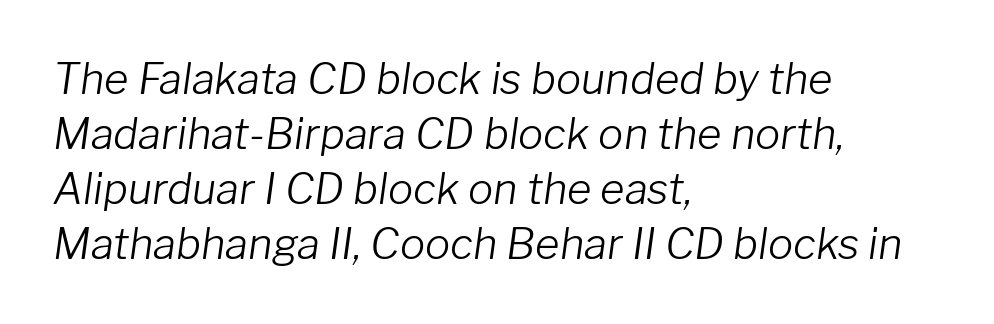
A typesetter would mark this as italic. Here the designer chose a conventional face with non-uniform glyph widths. Between one letter and the next there's only the usual sliver of space. Unbolded letterforms with no extra heft.
